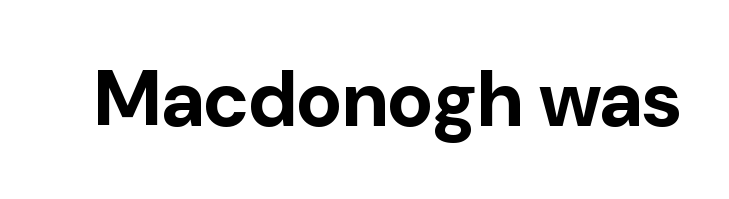
Q: Is the text bold? A: Yes.
Q: Is the text italic (slanted)? A: No, it is upright.
Q: Is the typeface a serif or a sans-serif typeface? A: Sans-serif.
Q: Is the text underlined? A: No.
Q: Is the spacing between letters normal or unusually wide? A: Normal.
Q: Width (condensed, normal, or wide)? A: Normal.
Q: Stroke contrast? A: Low.
Q: x-height? A: Medium.
Q: Monospaced? A: No.
